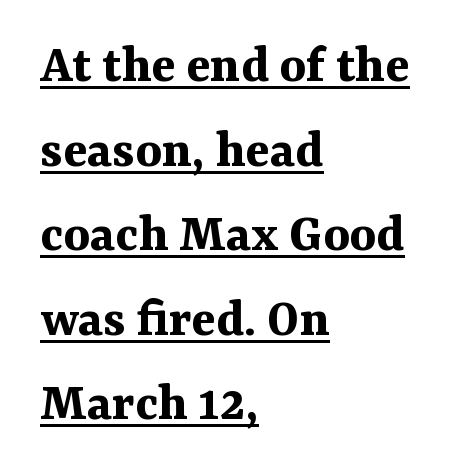
Q: Is the text bold? A: Yes.
Q: Is the text italic (slanted)? A: No, it is upright.
Q: Is the typeface a serif or a sans-serif typeface? A: Serif.
Q: Is the text underlined? A: Yes.
Q: How is the paragraph aligned? A: Left-aligned.
Q: Is the spacing between letters normal or unusually wide? A: Normal.
Q: Is the spacing between lines tight, normal or loose? A: Normal.
Q: Width (condensed, normal, or wide)? A: Normal.
Q: Stroke contrast? A: Medium.
Q: x-height? A: Medium.
Q: Monospaced? A: No.
